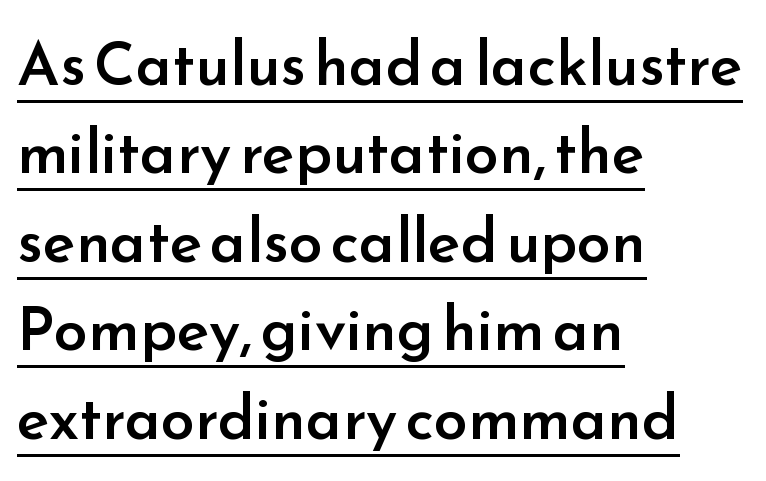
The image shows 61 px semibold sans-serif type, upright; set left-aligned, normal line spacing (1.45x), normal letter spacing, underlined; low stroke contrast and a small x-height.
